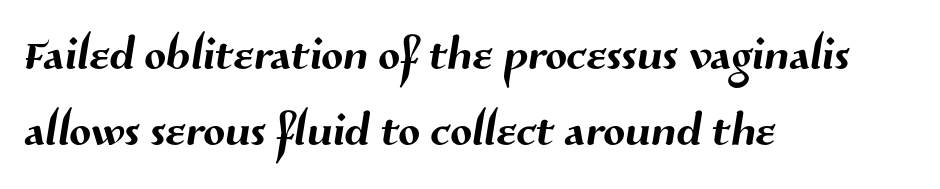
Varying glyph widths throughout — classic text-font behaviour. The glyphs are unaccompanied by any horizontal stroke below them. The type family on display is of the sans-serif kind. Tracking here is standard; glyphs follow each other at the usual distance. Which margin do the lines hug? The left one — the right edge is uneven.
